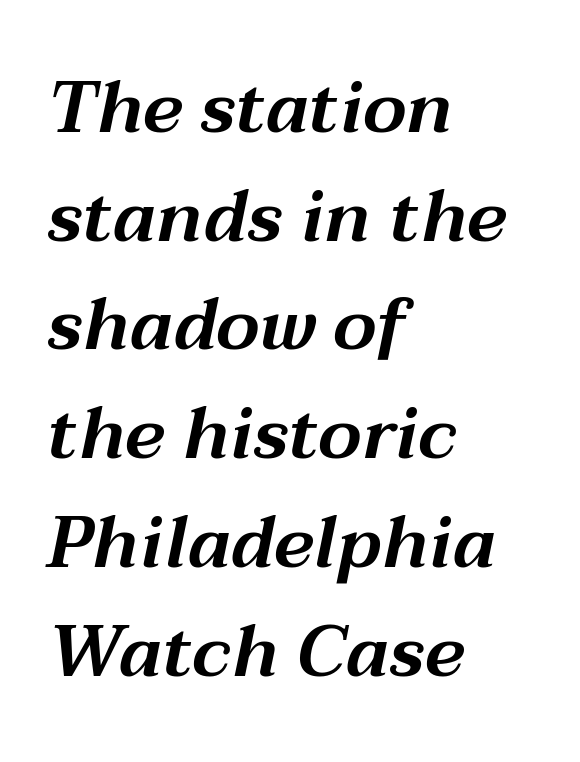
{"italic": "yes", "lean": "right", "slant_degrees": 12, "width": "wide", "stroke_contrast": "medium", "x_height": "medium", "monospaced": "no", "underline": "no", "align": "left", "line_spacing": "normal", "line_spacing_ratio": 1.51, "letter_spacing": "normal", "letter_spacing_em": 0.0, "glyph_px": 72}
